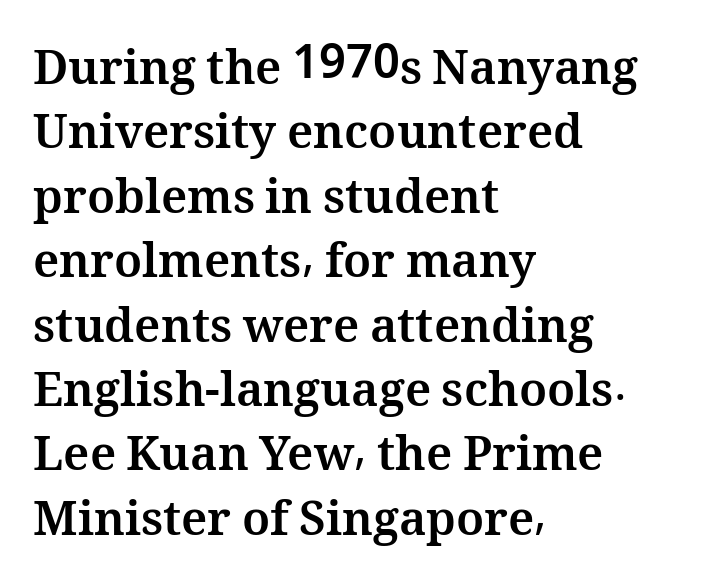
Whoever set this chose a conventional vertical rhythm. How are the letters spaced? Ordinarily, with no added tracking. Compared with a centered layout, this one pins lines to the left instead. Thick stems and heavy bowls — unmistakably bold. No word sits above an underline.
